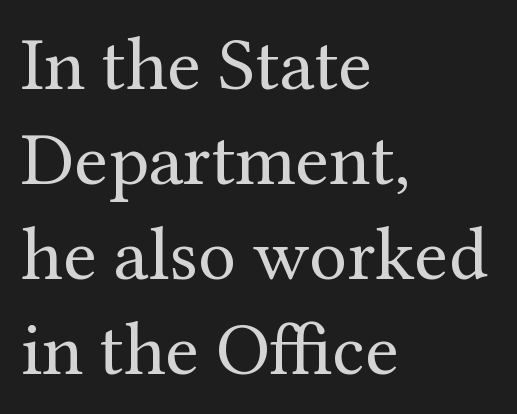
These lines stack with their left ends in a neat column. Yep, those are serifs on the letters. Descender tails drop into unmarked territory. Varying glyph widths throughout — classic text-font behaviour. Vertical strokes here are truly vertical. Vertical spacing — default.
